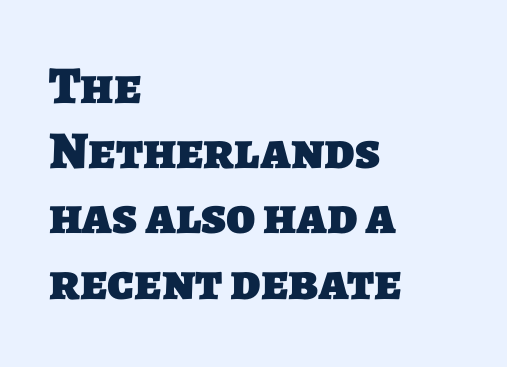
Q: Is the text bold? A: Yes.
Q: Is the typeface a serif or a sans-serif typeface? A: Sans-serif.
Q: Is the text underlined? A: No.
Q: How is the paragraph aligned? A: Left-aligned.
Q: Is the spacing between letters normal or unusually wide? A: Normal.
Q: Width (condensed, normal, or wide)? A: Normal.
Q: Stroke contrast? A: Low.
Q: x-height? A: Large.
Q: Monospaced? A: No.
